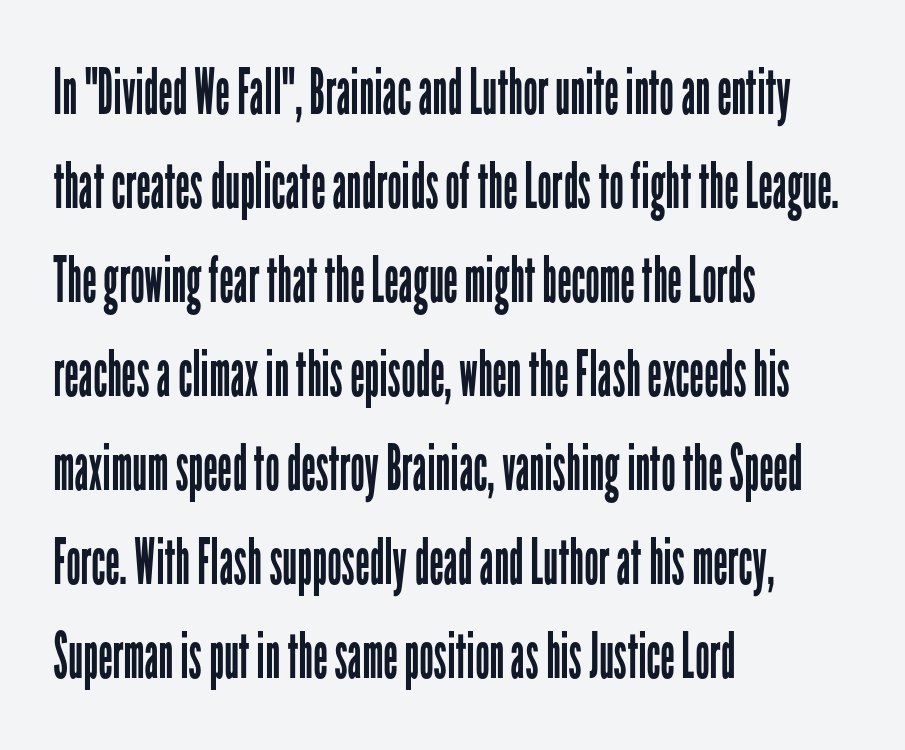
If you drew a line through each stem, it would be perfectly vertical. The lines are quadded left. The characters are drawn with everyday or finer stroke widths. Evenly set lines give the paragraph a standard silhouette. The strip under each line holds only bare page.
